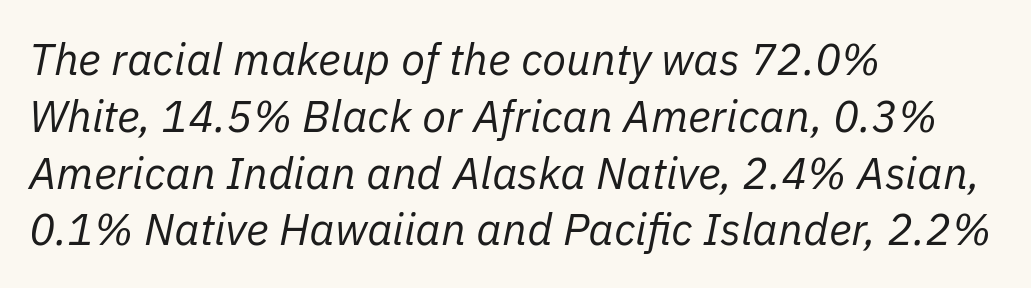
Type without underlining. These glyphs show unthickened strokes, regular width or finer. Leading matches the norm, producing a regular column. A typesetter would call this proportional, since set widths differ per character.
